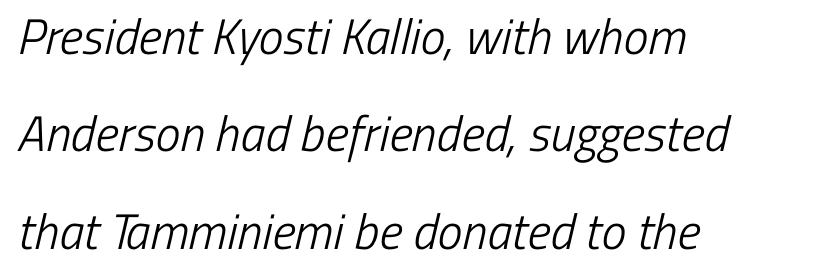
{"serif": "no", "bold": "no", "weight": "light", "width": "condensed", "stroke_contrast": "low", "x_height": "medium", "monospaced": "no", "underline": "no", "align": "left", "line_spacing": "loose", "line_spacing_ratio": 1.95, "letter_spacing": "normal", "letter_spacing_em": 0.0, "glyph_px": 50}
